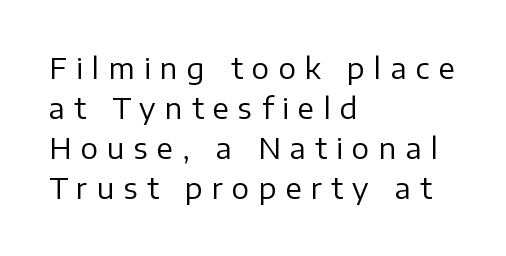
The image shows 29 px regular-weight sans-serif type, upright; set left-aligned, normal line spacing (1.38x), unusually wide letter spacing (+0.32 em), not underlined; low stroke contrast and a medium x-height.
